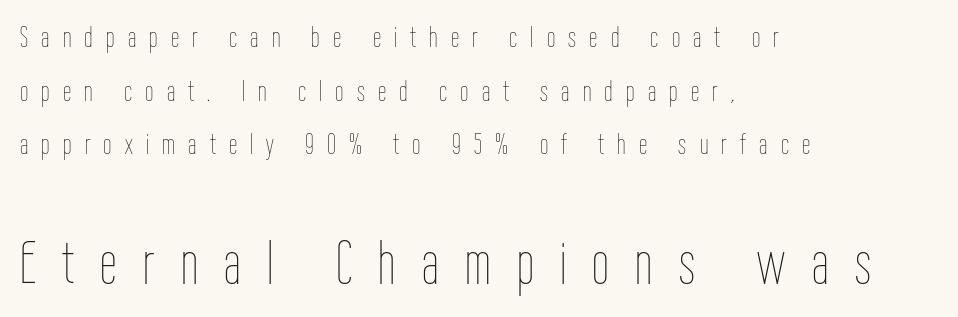
{"italic": "no", "bold": "no", "weight": "thin", "width": "condensed", "stroke_contrast": "low", "x_height": "medium", "monospaced": "no", "underline": "no", "align": "left", "line_spacing_ratio": 1.79, "letter_spacing": "wide", "letter_spacing_em": 0.44, "larger_block": "second", "size_ratio": 2.0, "glyph_px": 60}
